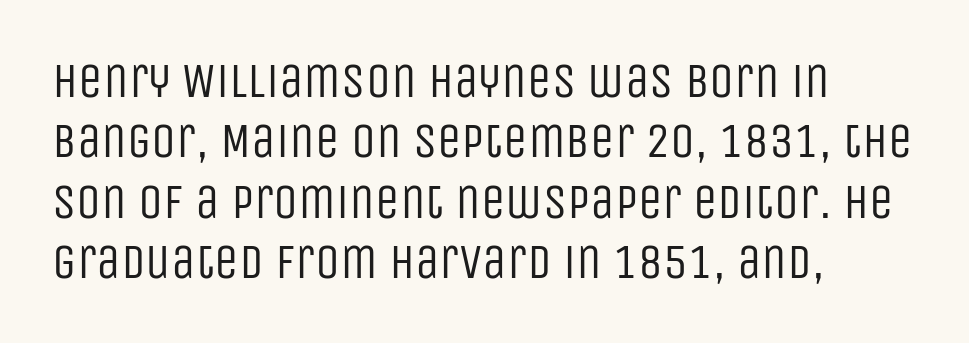
This rendering uses left alignment, leaving the right contour irregular. Words float on clear page, feet unadorned. Is this a fixed-width face? No — the glyphs have proportional, varying widths. Caption: standard tracking, unaltered. Compared with a typical body face, this is equally light or lighter still.
